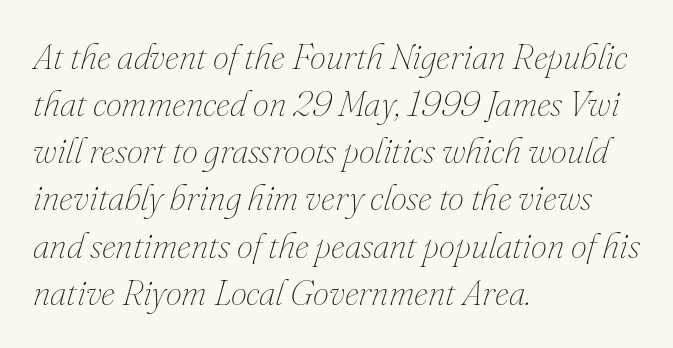
{"italic": "yes", "lean": "right", "slant_degrees": 16, "bold": "no", "weight": "thin", "width": "normal", "stroke_contrast": "medium", "x_height": "small", "monospaced": "no", "underline": "no", "align": "left", "line_spacing": "normal", "line_spacing_ratio": 1.31, "letter_spacing": "normal", "letter_spacing_em": 0.0, "glyph_px": 36}
